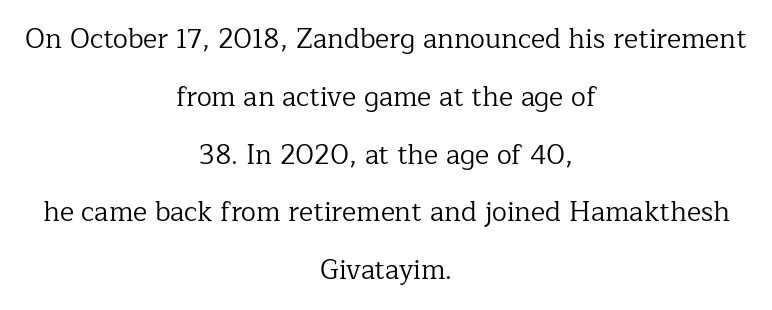
The image shows 27 px text type, upright; set centered, loose line spacing (2.14x), normal letter spacing, not underlined.
